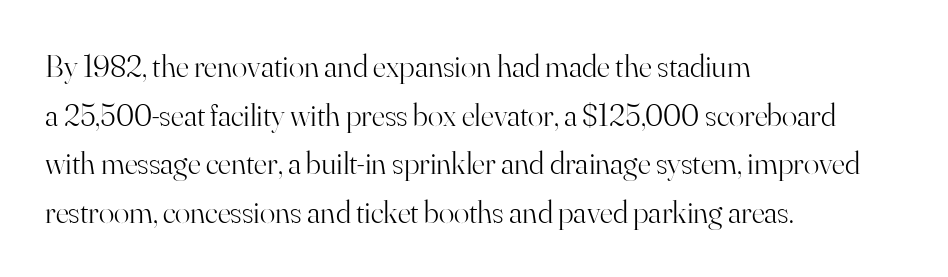
{"serif": "yes", "italic": "no", "bold": "no", "weight": "light", "width": "normal", "stroke_contrast": "high", "x_height": "small", "monospaced": "no", "underline": "no", "align": "left", "line_spacing": "normal", "line_spacing_ratio": 1.52, "letter_spacing": "normal", "letter_spacing_em": 0.0, "glyph_px": 32}
